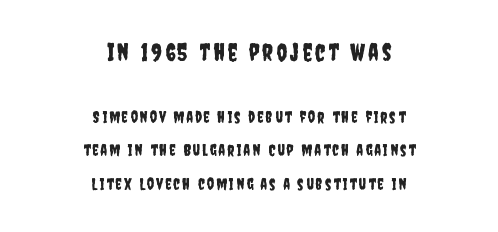
The image shows 24 px text type, upright; set centered, loose line spacing (2.08x), not underlined; the first (top) block is 1.5x larger.
